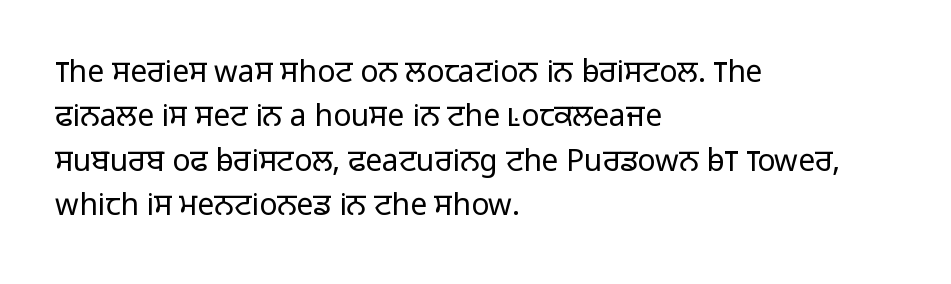
{"serif": "no", "italic": "no", "bold": "no", "weight": "light", "width": "normal", "stroke_contrast": "low", "x_height": "medium", "monospaced": "no", "underline": "no", "align": "left", "line_spacing": "normal", "line_spacing_ratio": 1.48, "letter_spacing": "normal", "letter_spacing_em": 0.0, "glyph_px": 30}
